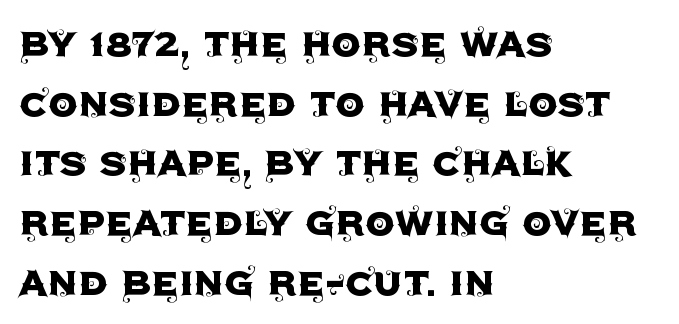
Does the copy run flush right? No — it runs flush left. Are there feet on the stems? There aren't — it's a sans. The string is rendered with underlining switched off. This rendering leaves character spacing at its baseline value. Interline gaps are of average width in this sample.
